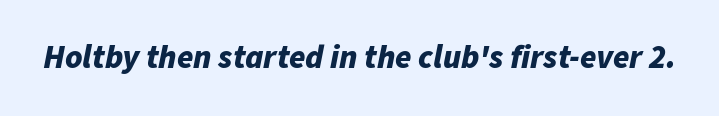
The image shows 33 px bold type, italic (leaning right); set normal letter spacing, not underlined; low stroke contrast and a medium x-height.
